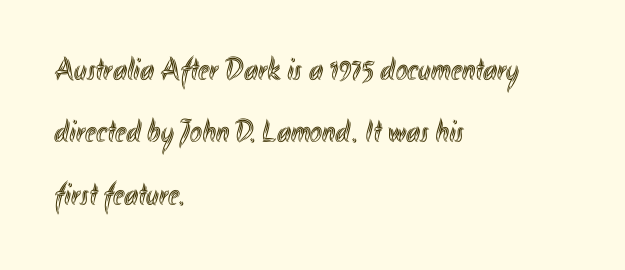
Tracking value appears to be zero — textbook default spacing. You could not count columns in this text — the font is proportionally spaced. The area under the type is left untouched. The text block is weighted toward the left margin, trailing off unevenly rightward.
